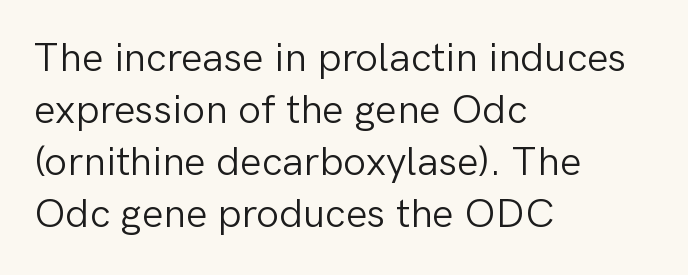
{"serif": "no", "italic": "no", "bold": "no", "weight": "light", "width": "normal", "stroke_contrast": "low", "x_height": "medium", "monospaced": "no", "underline": "no", "align": "left", "line_spacing": "normal", "line_spacing_ratio": 1.27, "letter_spacing": "normal", "letter_spacing_em": 0.0, "glyph_px": 41}
